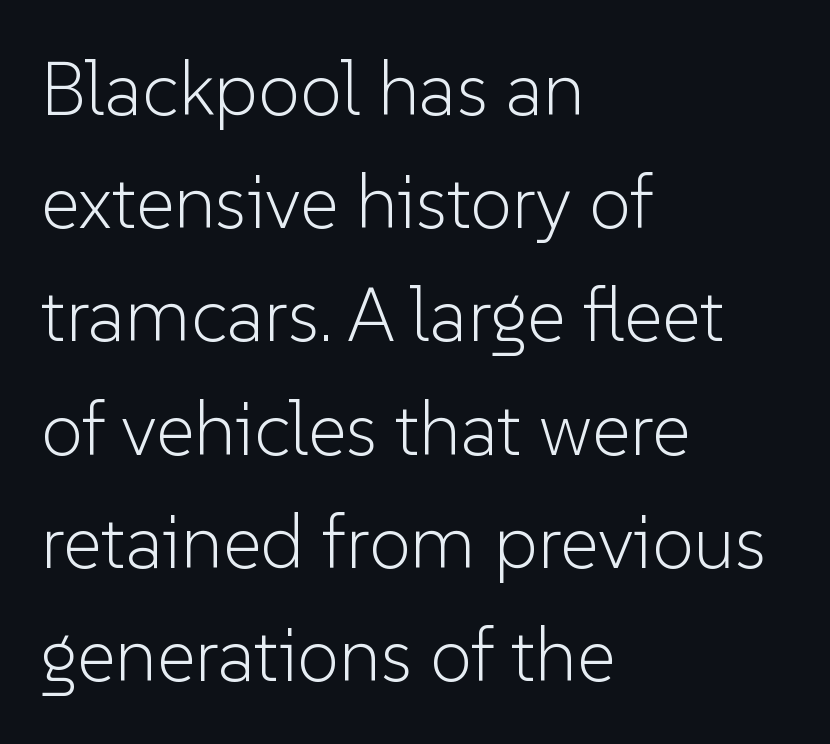
{"serif": "no", "italic": "no", "bold": "no", "weight": "light", "width": "normal", "stroke_contrast": "low", "x_height": "medium", "monospaced": "no", "underline": "no", "align": "left", "line_spacing": "normal", "line_spacing_ratio": 1.51, "letter_spacing": "normal", "letter_spacing_em": 0.0, "glyph_px": 75}
